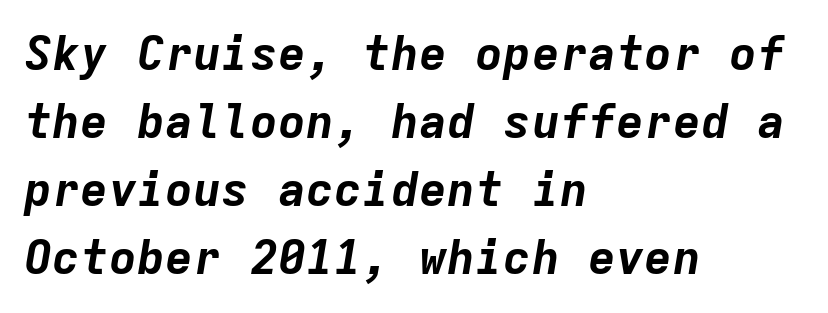
The image shows 47 px bold type, italic (leaning right), monospaced; set left-aligned, normal line spacing (1.45x), normal letter spacing, not underlined; low stroke contrast and a medium x-height.
